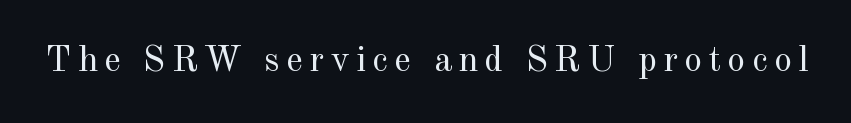
Q: Is the text bold? A: No.
Q: Is the text italic (slanted)? A: No, it is upright.
Q: Is the typeface a serif or a sans-serif typeface? A: Serif.
Q: Is the text underlined? A: No.
Q: Width (condensed, normal, or wide)? A: Normal.
Q: x-height? A: Small.
Q: Monospaced? A: No.
